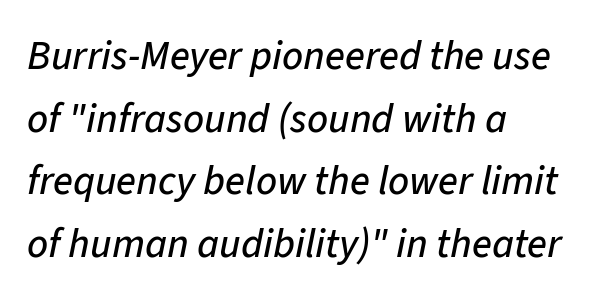
Letters rest on an invisible, unmarked baseline. The block of text has a typical density, with ordinary space between rows. Every row of glyphs begins at an identical x-position on the left. Character widths vary here, with narrow letters taking less room than wide ones.
